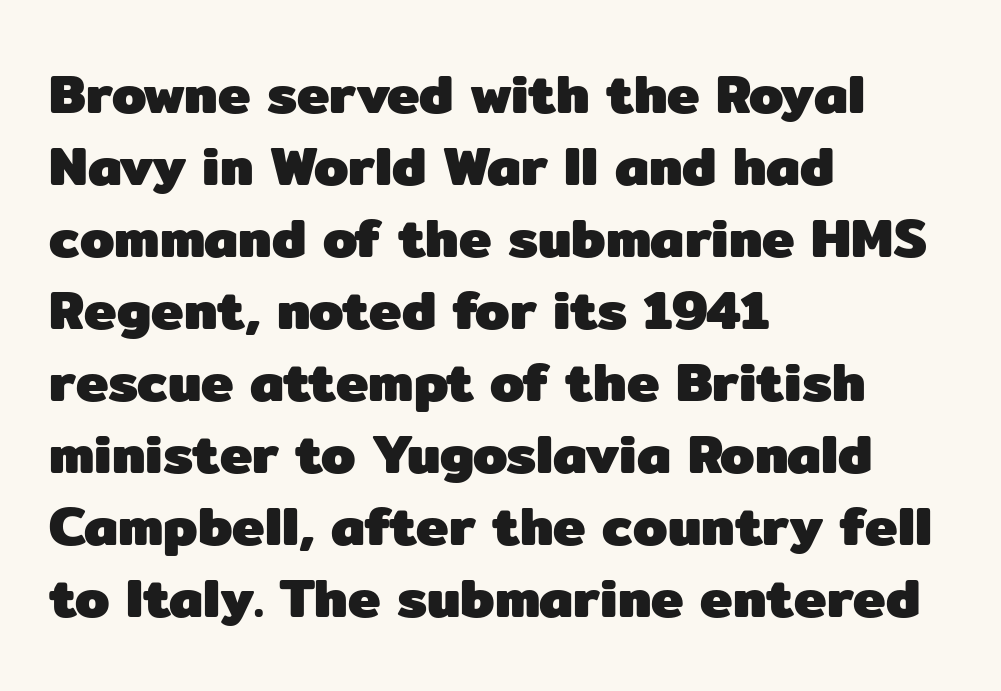
The image shows 55 px heavy sans-serif type, upright; set left-aligned, normal line spacing (1.31x), normal letter spacing, not underlined; low stroke contrast and a medium x-height.
